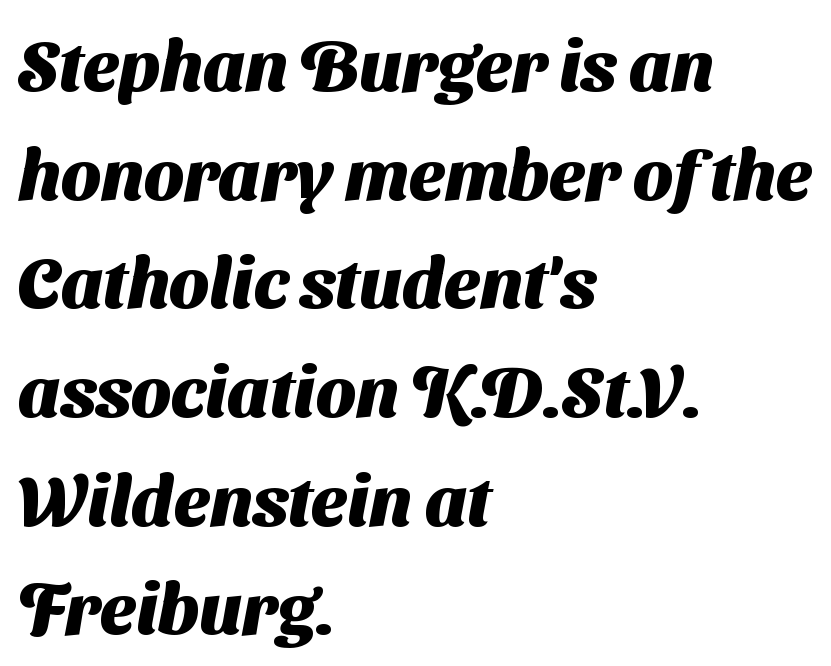
{"serif": "no", "bold": "yes", "weight": "heavy", "width": "normal", "stroke_contrast": "medium", "x_height": "medium", "monospaced": "no", "underline": "no", "align": "left", "line_spacing": "normal", "line_spacing_ratio": 1.53, "letter_spacing": "normal", "letter_spacing_em": 0.0, "glyph_px": 71}
